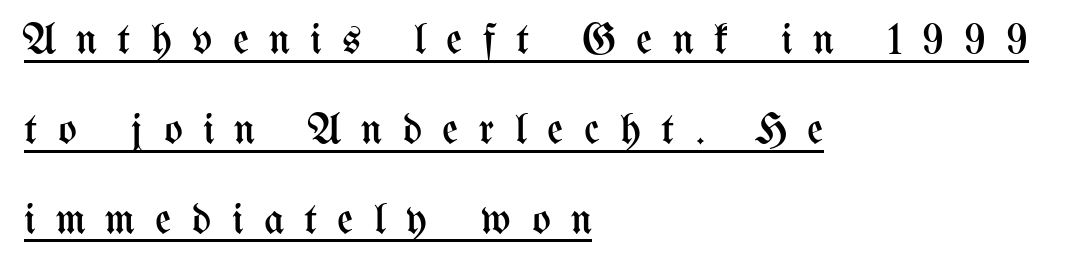
Is this a fixed-width face? No — the glyphs have proportional, varying widths. Alignment: flush left. The characters are drawn with everyday or finer stroke widths. Spacing between characters has been opened up far beyond the box default. Airy leading.
